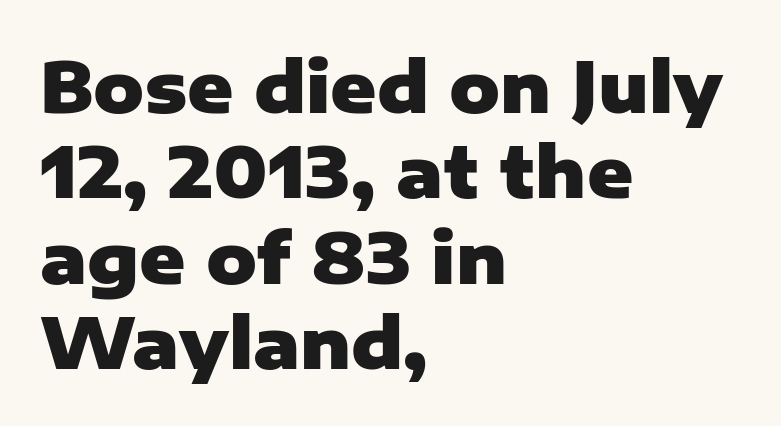
{"serif": "no", "italic": "no", "bold": "yes", "weight": "heavy", "width": "normal", "stroke_contrast": "low", "x_height": "medium", "monospaced": "no", "underline": "no", "align": "left", "line_spacing_ratio": 1.22, "letter_spacing": "normal", "letter_spacing_em": 0.0, "glyph_px": 70}
